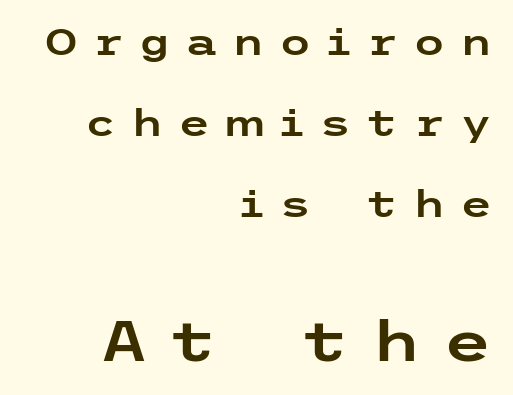
Line spacing here is loose. These lines were composed using upright roman letters. There is plenty of visible air inserted between adjacent glyphs. Are there feet on the stems? There aren't — it's a sans. The passage shown begins with its smaller block and ends with its larger one.
